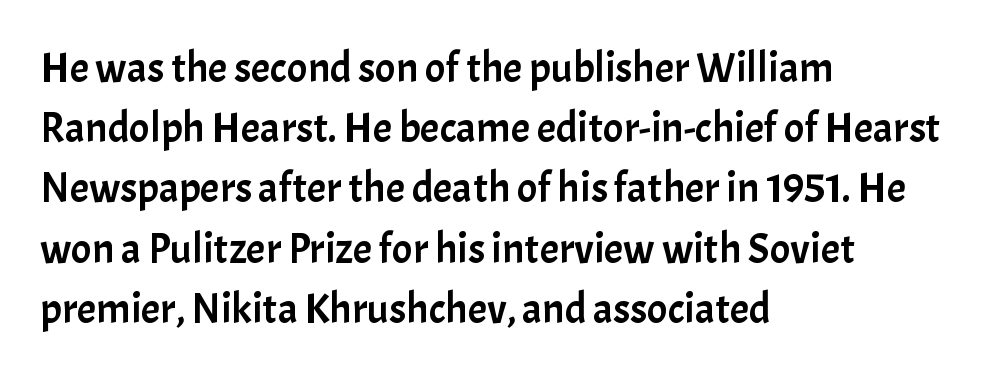
Style check: upright. Is this a fixed-width face? No — the glyphs have proportional, varying widths. The compositor pushed each line to the left boundary. Between one letter and the next there's only the usual sliver of space. The area under the type is left untouched. Letterform terminals end flat and unadorned throughout the passage.
